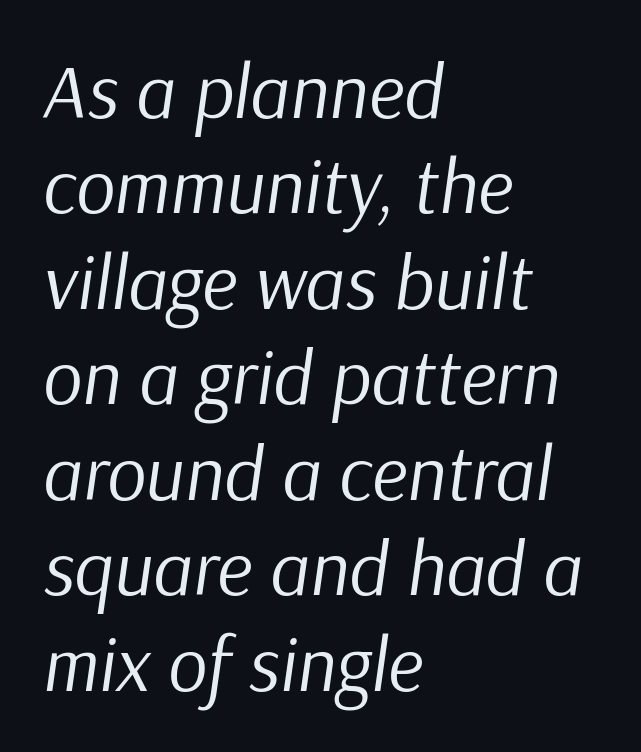
Horizontally, the lines are justified to the leading edge only. A typesetter would call this proportional, since set widths differ per character. Tracking here is standard; glyphs follow each other at the usual distance. Descenders are the only things crossing below the line. Stem width sits at or under what a default text font uses.
